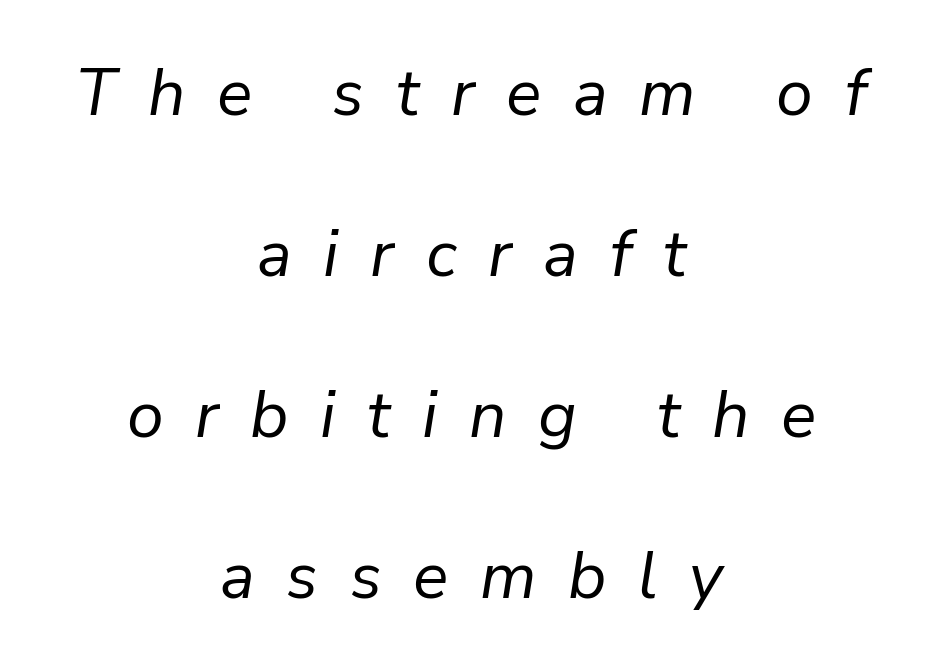
Note the varied advance widths — an 'i' is clearly narrower than an 'm'. When letters slant like this, we call the style italic. The strip under each line holds only bare page. The lines are quadded center. Someone cranked the tracking dial way up on this one. Summary of weight: not heavy and not bold.
